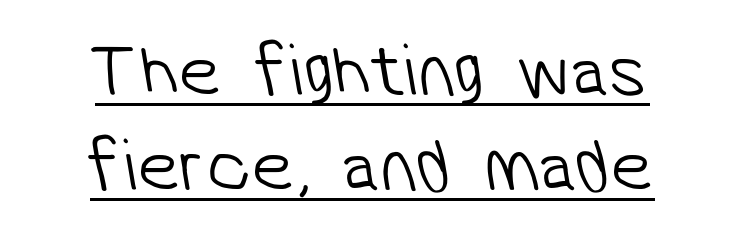
{"serif": "no", "bold": "no", "weight": "light", "width": "normal", "stroke_contrast": "low", "x_height": "medium", "monospaced": "no", "underline": "yes", "align": "center", "line_spacing": "normal", "line_spacing_ratio": 1.27, "letter_spacing": "normal", "letter_spacing_em": 0.0, "glyph_px": 75}
